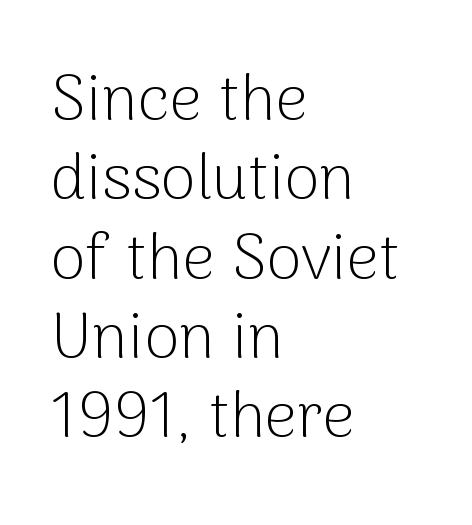
The string is rendered with underlining switched off. Is the type heavy? It reads as light-to-regular instead. You can tell it's not italic because the verticals are truly vertical. You can tell from the bare stems that sans-serif type was used. Honestly, the letter spacing is just normal — you wouldn't notice it. Caption: multi-line text, flush left, ragged right.
